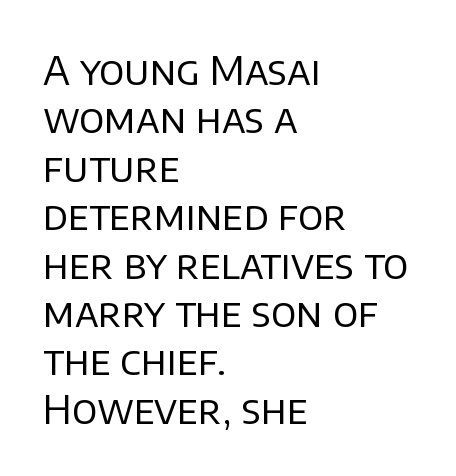
The image shows 40 px regular-weight sans-serif type, upright; set left-aligned, line spacing 1.21x, normal letter spacing, not underlined; low stroke contrast and a large x-height.
